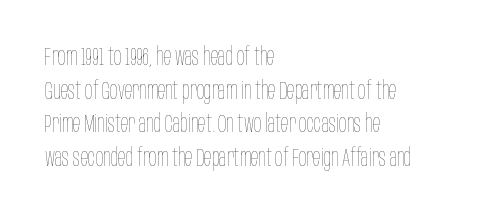
Honestly, there is no underline to notice here at all. When letters stand straight like this, we call the style roman or upright. The passage shown stacks its lines at a standard gap. Horizontal alignment here is leftward, the default for most running prose. Ink coverage per letter is moderate at most.
